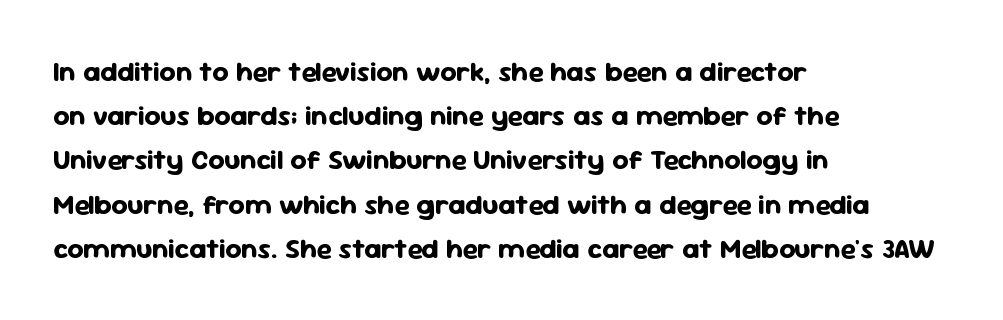
The font is running at its bold setting. Posture: upright roman. The vertical gap from one line to the next is medium. Observe the absence of serifs on each vertical stroke in this sample. These lines are rendered in a variable-pitch font.
